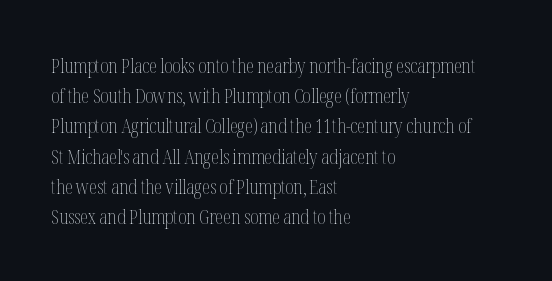
What stands out about the letter spacing? Nothing — it is the standard amount. The axis of the letterforms is exactly vertical. Check the space under the baseline: it is left empty. Evenly set lines give the paragraph a standard silhouette.
